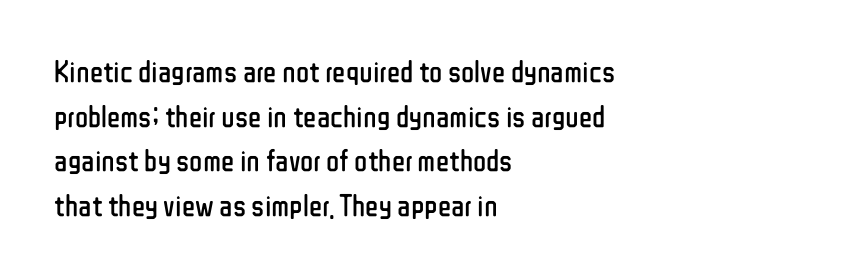
{"serif": "no", "italic": "no", "bold": "no", "weight": "regular", "width": "condensed", "stroke_contrast": "low", "x_height": "medium", "monospaced": "no", "underline": "no", "align": "left", "line_spacing": "normal", "line_spacing_ratio": 1.44, "letter_spacing": "normal", "letter_spacing_em": 0.0, "glyph_px": 31}
